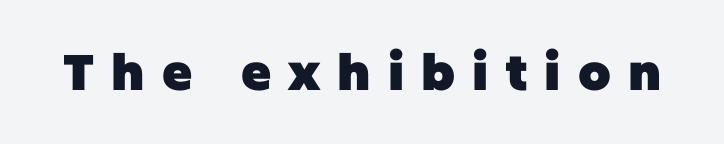
The image shows 50 px heavy sans-serif type, upright; set unusually wide letter spacing (+0.34 em), not underlined; low stroke contrast and a large x-height.
